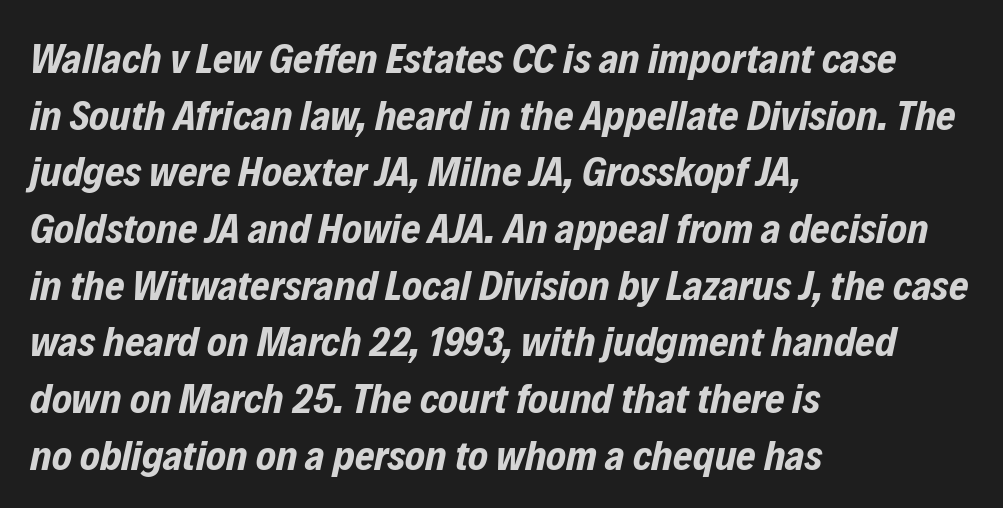
The image shows 42 px bold, condensed type, italic (leaning right); set left-aligned, normal line spacing (1.35x), normal letter spacing, not underlined; low stroke contrast and a medium x-height.
